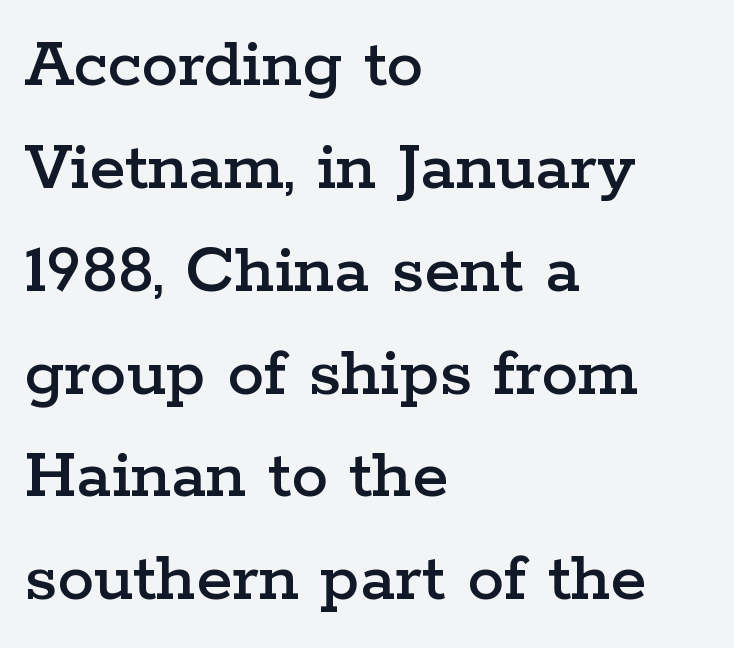
Q: Is the text italic (slanted)? A: No, it is upright.
Q: Is the typeface a serif or a sans-serif typeface? A: Serif.
Q: Is the text underlined? A: No.
Q: How is the paragraph aligned? A: Left-aligned.
Q: Is the spacing between letters normal or unusually wide? A: Normal.
Q: Is the spacing between lines tight, normal or loose? A: Normal.
Q: Width (condensed, normal, or wide)? A: Wide.
Q: Stroke contrast? A: Low.
Q: x-height? A: Medium.
Q: Monospaced? A: No.
